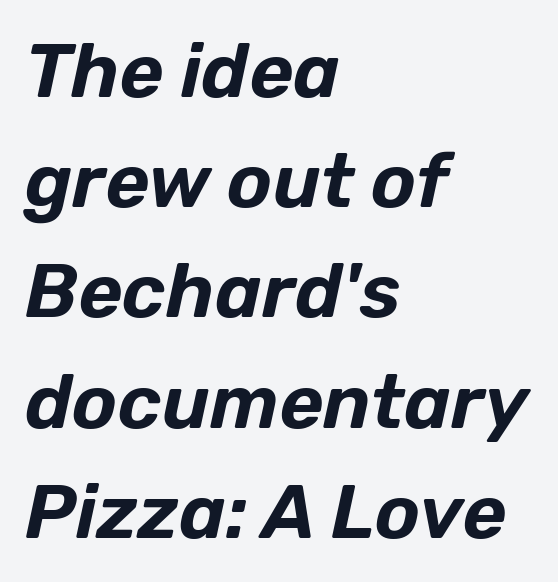
Q: Is the text italic (slanted)? A: Yes, it leans right by about 12 degrees.
Q: Is the text underlined? A: No.
Q: How is the paragraph aligned? A: Left-aligned.
Q: Is the spacing between letters normal or unusually wide? A: Normal.
Q: Is the spacing between lines tight, normal or loose? A: Normal.
Q: Width (condensed, normal, or wide)? A: Normal.
Q: Stroke contrast? A: Low.
Q: x-height? A: Medium.
Q: Monospaced? A: No.
